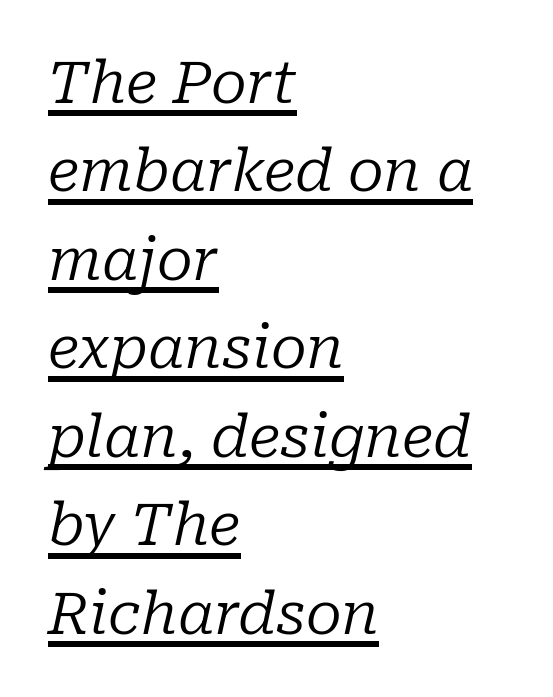
The image shows 59 px regular-weight serif type, italic (leaning right); set left-aligned, normal line spacing (1.5x), normal letter spacing, underlined; low stroke contrast and a medium x-height.
